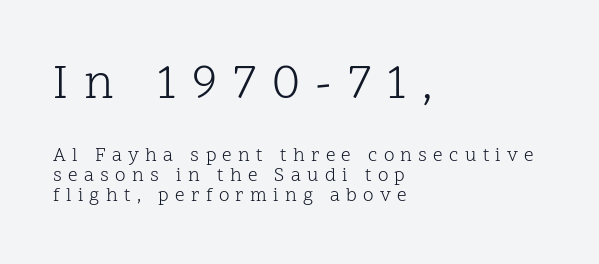
The image shows 48 px light serif type, upright; set left-aligned, tight line spacing (1.07x), unusually wide letter spacing (+0.33 em), not underlined; the first (top) block is 2.53x larger; low stroke contrast and a medium x-height.
